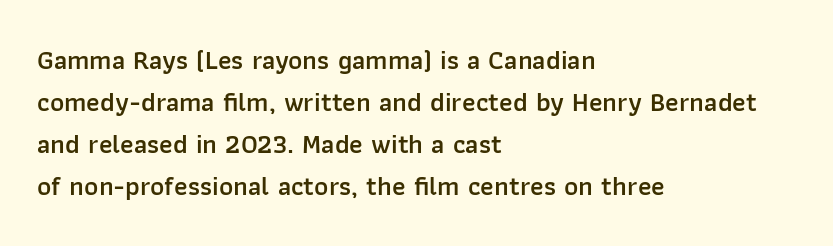
Q: Is the text bold? A: Semi-bold.
Q: Is the text italic (slanted)? A: No, it is upright.
Q: Is the text underlined? A: No.
Q: How is the paragraph aligned? A: Left-aligned.
Q: Is the spacing between letters normal or unusually wide? A: Normal.
Q: Is the spacing between lines tight, normal or loose? A: Normal.
